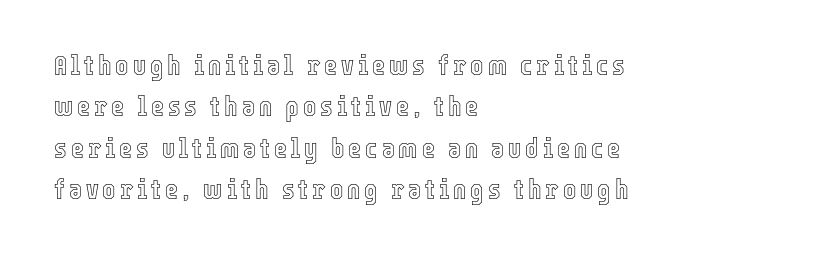
Normally led — the rows are evenly, conventionally spaced. Looks like regular typesetting: each glyph gets only the width it needs. The ragged edge is on the right, which tells us the setting is flush left. Nope, not italic — everything's standing straight. Only glyphs here, with clear space below each row.
